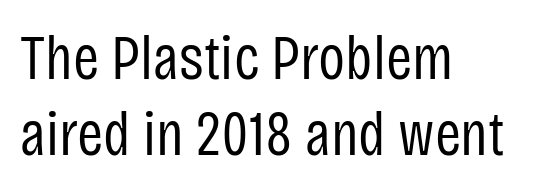
Each letter keeps its own natural width here, so spacing adapts to shape. Honestly, there is no underline to notice here at all. Stems here are at most as thick as an everyday book face. All the whitespace from short lines collects on the right. This is sans-serif lettering, the kind often seen on screens and signage. These lines were composed using upright roman letters.
